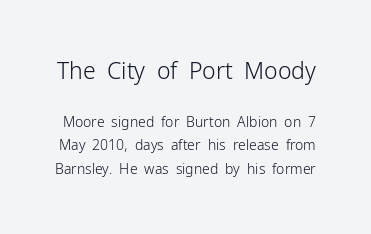
Q: Is the text bold? A: No.
Q: Is the text italic (slanted)? A: No, it is upright.
Q: Is the text underlined? A: No.
Q: Is the spacing between letters normal or unusually wide? A: Normal.
Q: Is the spacing between lines tight, normal or loose? A: Normal.
Q: Which block of text is set in a larger size, the first (top) or the second (bottom)? A: The first (top) one.
